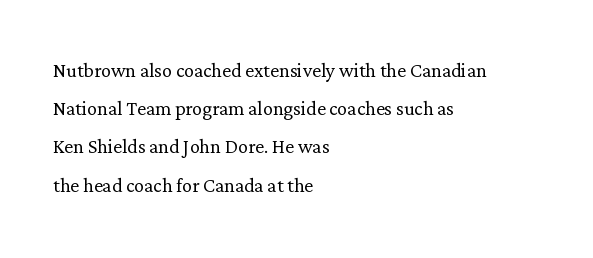
{"italic": "no", "bold": "no", "underline": "no", "align": "left", "line_spacing": "normal", "line_spacing_ratio": 1.53, "letter_spacing": "normal", "letter_spacing_em": 0.0, "glyph_px": 25}
